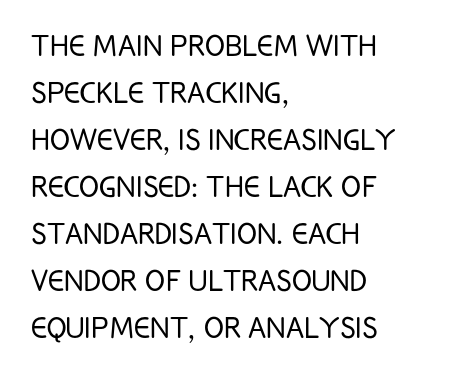
How are the letters spaced? Ordinarily, with no added tracking. Horizontally, the lines are justified to the leading edge only. Rendered with straight, roman letterforms. Think of a printed novel: that variable character pitch is what you see here.
